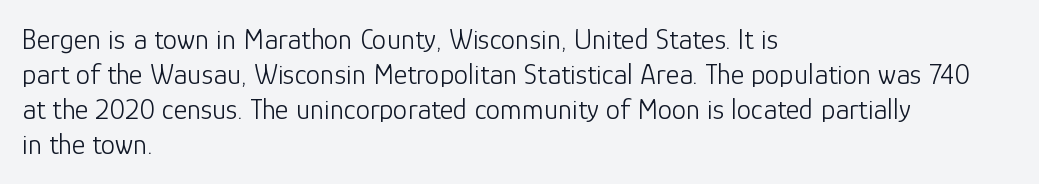
The image shows 29 px light sans-serif type, upright; set left-aligned, line spacing 1.21x, normal letter spacing, not underlined; low stroke contrast and a medium x-height.
